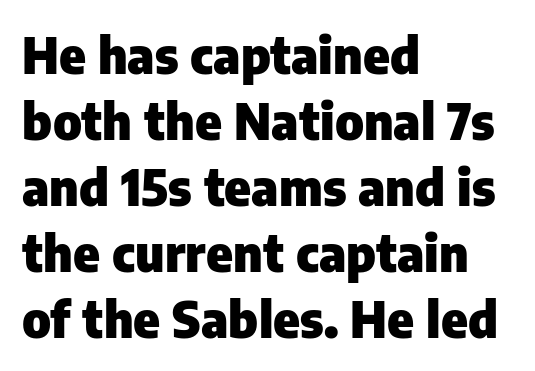
The text was rendered using a sans face with plain stroke endings. The face used here is proportionally spaced, like ordinary book or web type. Heft: maximum for text — a bold. It's the straight-up-and-down kind of type. The glyphs are unaccompanied by any horizontal stroke below them.
